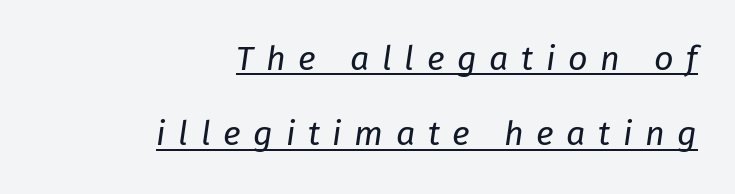
The image shows 34 px regular-weight type, italic (leaning right); set right-aligned, loose line spacing (2.22x), unusually wide letter spacing (+0.37 em), underlined; low stroke contrast and a medium x-height.
